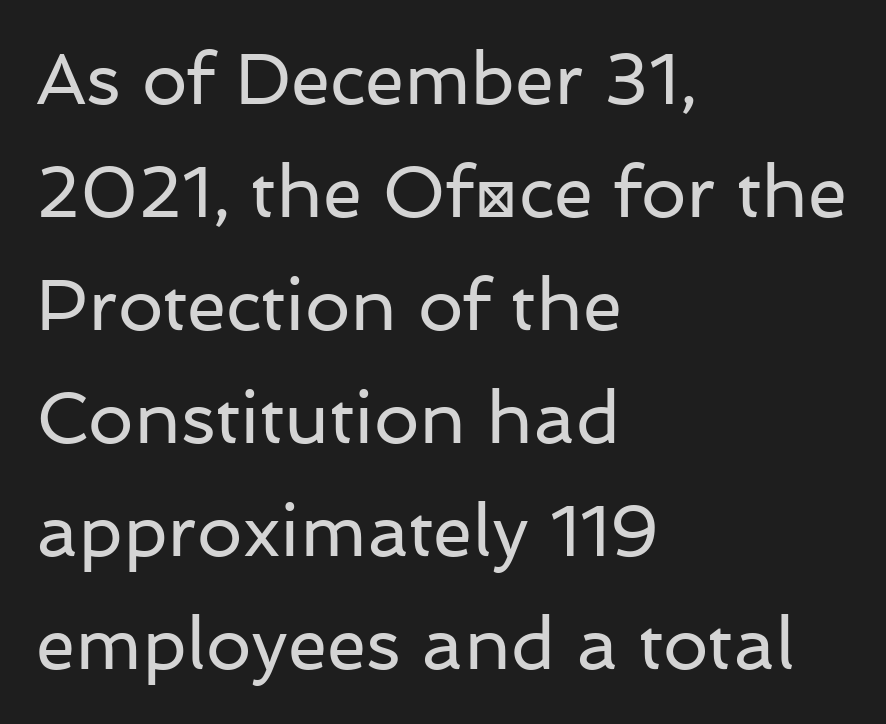
{"serif": "no", "italic": "no", "bold": "no", "weight": "regular", "width": "normal", "stroke_contrast": "low", "x_height": "medium", "monospaced": "no", "underline": "no", "align": "left", "line_spacing": "normal", "line_spacing_ratio": 1.57, "letter_spacing": "normal", "letter_spacing_em": 0.0, "glyph_px": 72}
